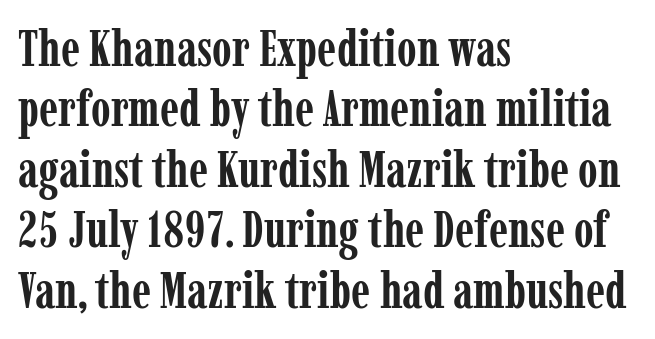
The image shows 50 px semibold, condensed serif type, upright; set left-aligned, line spacing 1.21x, normal letter spacing, not underlined; low stroke contrast and a medium x-height.
